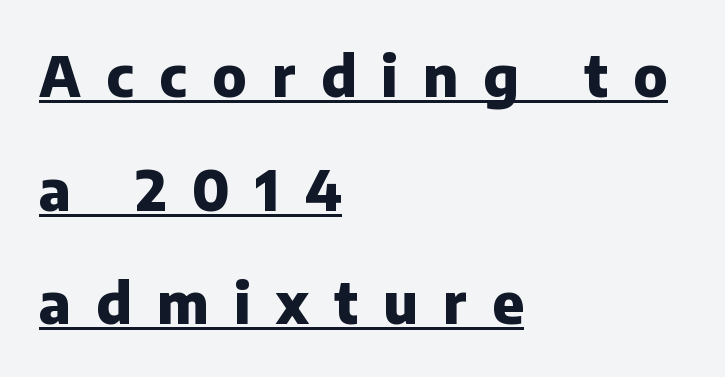
Q: Is the text bold? A: Yes.
Q: Is the text italic (slanted)? A: No, it is upright.
Q: Is the typeface a serif or a sans-serif typeface? A: Sans-serif.
Q: Is the text underlined? A: Yes.
Q: How is the paragraph aligned? A: Left-aligned.
Q: Is the spacing between letters normal or unusually wide? A: Unusually wide.
Q: Is the spacing between lines tight, normal or loose? A: Loose.
Q: Width (condensed, normal, or wide)? A: Normal.
Q: Stroke contrast? A: Low.
Q: x-height? A: Medium.
Q: Monospaced? A: No.
